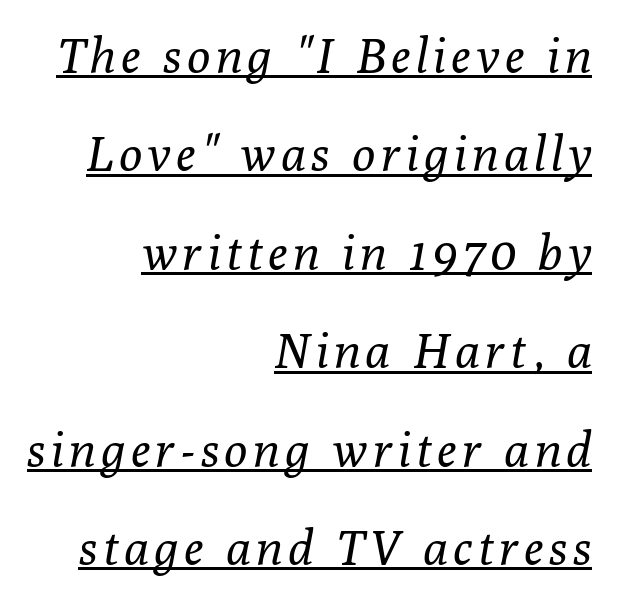
Q: Is the text bold? A: No.
Q: Is the text italic (slanted)? A: Yes, it leans right by about 10 degrees.
Q: Is the typeface a serif or a sans-serif typeface? A: Serif.
Q: Is the text underlined? A: Yes.
Q: How is the paragraph aligned? A: Right-aligned.
Q: Is the spacing between lines tight, normal or loose? A: Loose.
Q: Width (condensed, normal, or wide)? A: Normal.
Q: Stroke contrast? A: Low.
Q: x-height? A: Medium.
Q: Monospaced? A: No.
